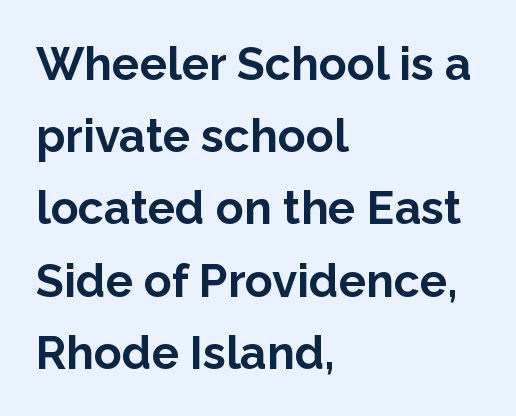
{"serif": "no", "italic": "no", "bold": "yes", "weight": "bold", "width": "normal", "stroke_contrast": "low", "x_height": "medium", "monospaced": "no", "underline": "no", "align": "left", "line_spacing": "normal", "line_spacing_ratio": 1.57, "letter_spacing": "normal", "letter_spacing_em": 0.0, "glyph_px": 46}
